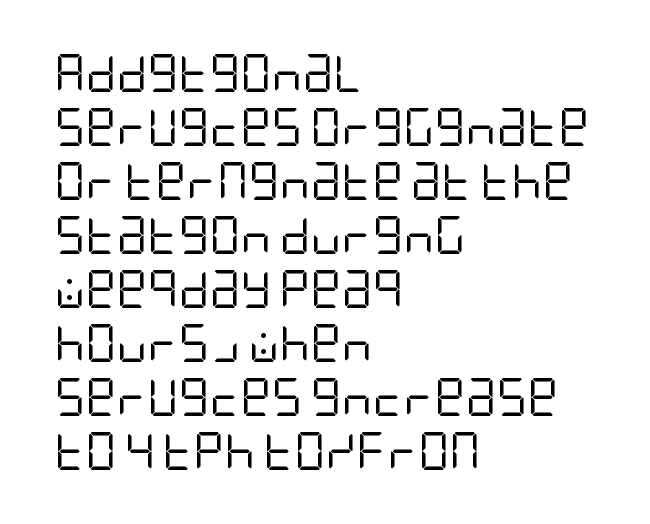
Q: Is the text bold? A: No.
Q: Is the text italic (slanted)? A: No, it is upright.
Q: Is the typeface a serif or a sans-serif typeface? A: Sans-serif.
Q: Is the text underlined? A: No.
Q: How is the paragraph aligned? A: Left-aligned.
Q: Is the spacing between letters normal or unusually wide? A: Normal.
Q: Is the spacing between lines tight, normal or loose? A: Normal.
Q: Width (condensed, normal, or wide)? A: Condensed.
Q: Stroke contrast? A: Low.
Q: x-height? A: Large.
